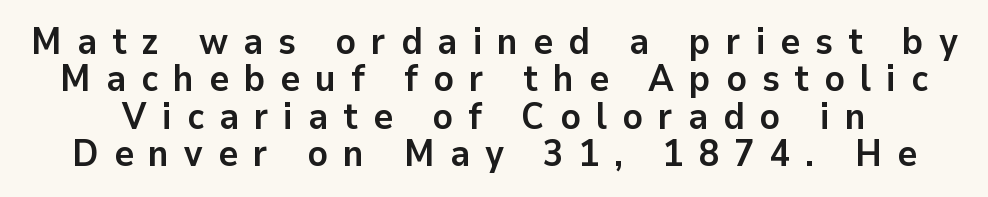
The lines are packed closely together with very little leading. The text was rendered using a sans face with plain stroke endings. The line texture is sparse and dotted thanks to wide tracking. Vertical strokes here are truly vertical.
